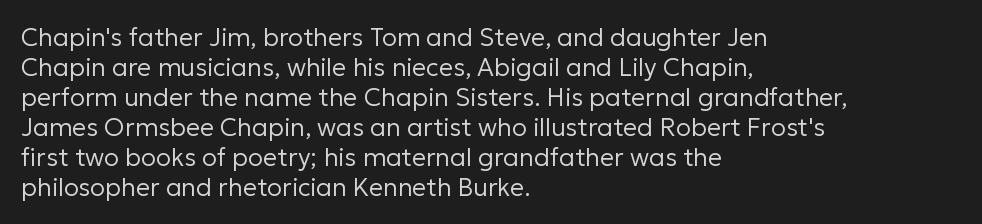
{"italic": "no", "bold": "no", "underline": "no", "align": "left", "line_spacing_ratio": 1.2, "letter_spacing": "normal", "letter_spacing_em": 0.0, "glyph_px": 25}
